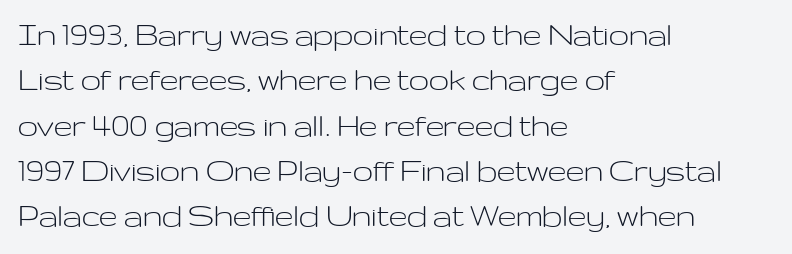
Q: Is the text bold? A: No.
Q: Is the text italic (slanted)? A: No, it is upright.
Q: Is the typeface a serif or a sans-serif typeface? A: Sans-serif.
Q: Is the text underlined? A: No.
Q: How is the paragraph aligned? A: Left-aligned.
Q: Is the spacing between letters normal or unusually wide? A: Normal.
Q: Is the spacing between lines tight, normal or loose? A: Normal.
Q: Width (condensed, normal, or wide)? A: Wide.
Q: Stroke contrast? A: Low.
Q: x-height? A: Medium.
Q: Monospaced? A: No.
